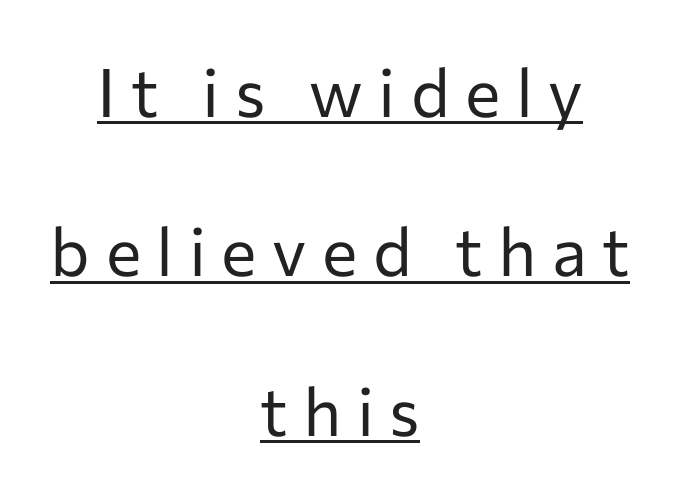
Q: Is the text bold? A: No.
Q: Is the text italic (slanted)? A: No, it is upright.
Q: Is the typeface a serif or a sans-serif typeface? A: Sans-serif.
Q: Is the text underlined? A: Yes.
Q: How is the paragraph aligned? A: Centered.
Q: Is the spacing between letters normal or unusually wide? A: Unusually wide.
Q: Is the spacing between lines tight, normal or loose? A: Loose.
Q: Width (condensed, normal, or wide)? A: Normal.
Q: Stroke contrast? A: Low.
Q: x-height? A: Medium.
Q: Monospaced? A: No.
